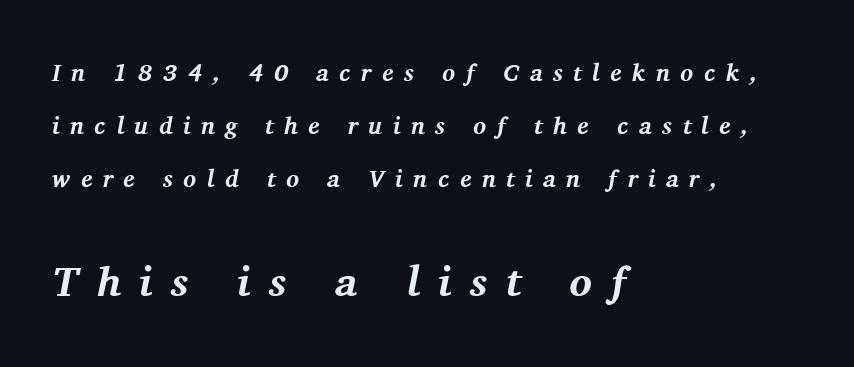
Q: Is the text bold? A: Yes.
Q: Is the text italic (slanted)? A: Yes, it leans right by about 11 degrees.
Q: Is the typeface a serif or a sans-serif typeface? A: Serif.
Q: Is the text underlined? A: No.
Q: How is the paragraph aligned? A: Left-aligned.
Q: Is the spacing between letters normal or unusually wide? A: Unusually wide.
Q: Is the spacing between lines tight, normal or loose? A: Loose.
Q: Which block of text is set in a larger size, the first (top) or the second (bottom)? A: The second (bottom) one.
Q: Width (condensed, normal, or wide)? A: Normal.
Q: Stroke contrast? A: Medium.
Q: x-height? A: Medium.
Q: Monospaced? A: No.
